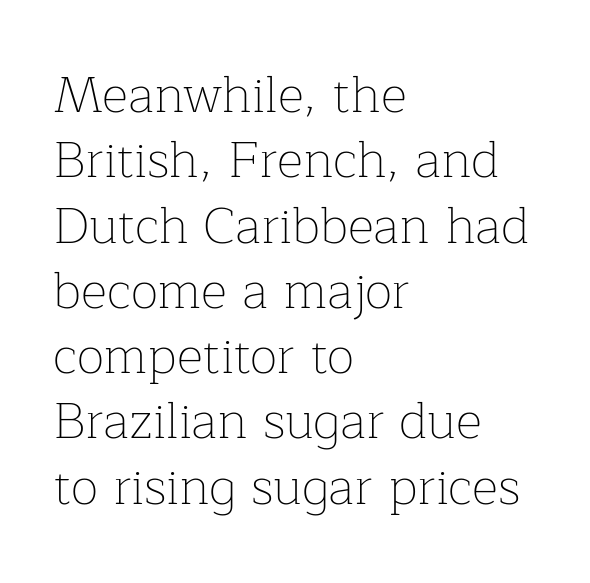
Each letter's strokes conclude with small projecting serifs. Casual observation: everything's shoved over to the left. Every stem runs plumb, perpendicular to the baseline. These glyphs show unthickened strokes, regular width or finer. The letterforms sit shoulder to shoulder at normal distance. No word sits above an underline.
